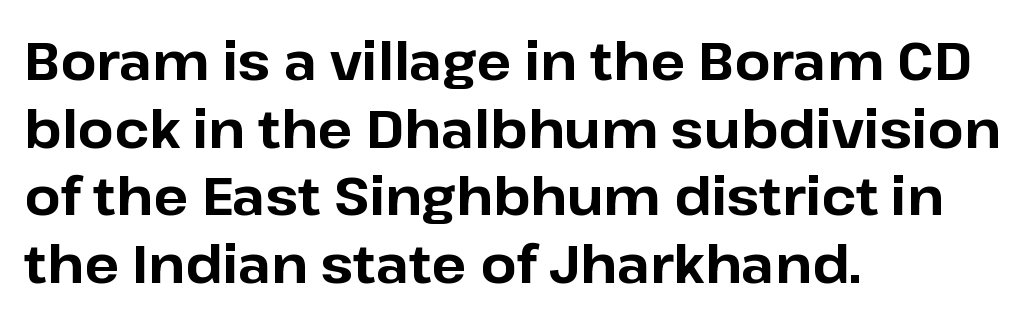
The font's upright variant was chosen for this text. This sample uses plain, unmodified letter spacing. These lines carry a lot of weight — the face is fully bold. A typesetter would label this face a sans.
